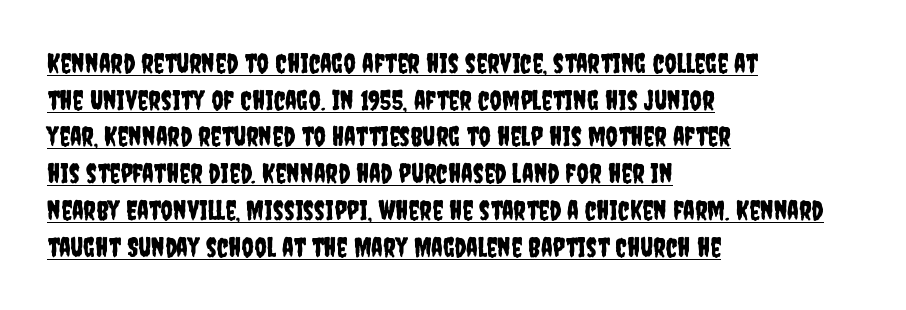
The image shows 27 px text type, upright; set left-aligned, normal line spacing (1.36x), normal letter spacing, underlined.
